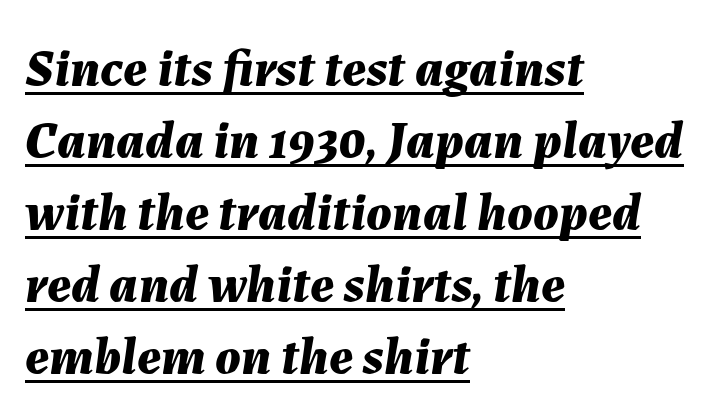
The image shows 53 px bold type, italic (leaning right); set left-aligned, normal line spacing (1.36x), normal letter spacing, underlined; medium stroke contrast and a medium x-height.
